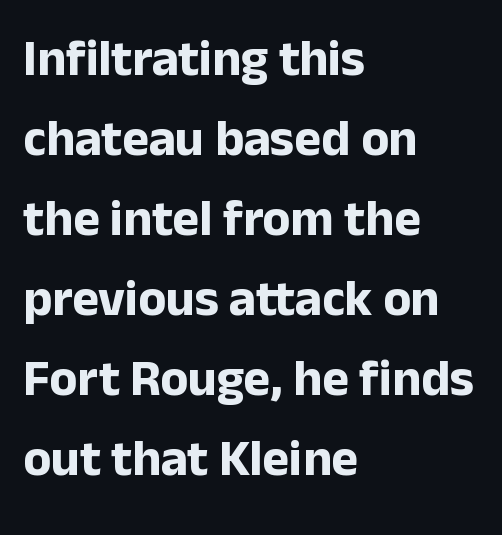
Q: Is the text bold? A: Yes.
Q: Is the text italic (slanted)? A: No, it is upright.
Q: Is the typeface a serif or a sans-serif typeface? A: Sans-serif.
Q: Is the text underlined? A: No.
Q: How is the paragraph aligned? A: Left-aligned.
Q: Is the spacing between letters normal or unusually wide? A: Normal.
Q: Is the spacing between lines tight, normal or loose? A: Normal.
Q: Width (condensed, normal, or wide)? A: Normal.
Q: Stroke contrast? A: Low.
Q: x-height? A: Medium.
Q: Monospaced? A: No.
